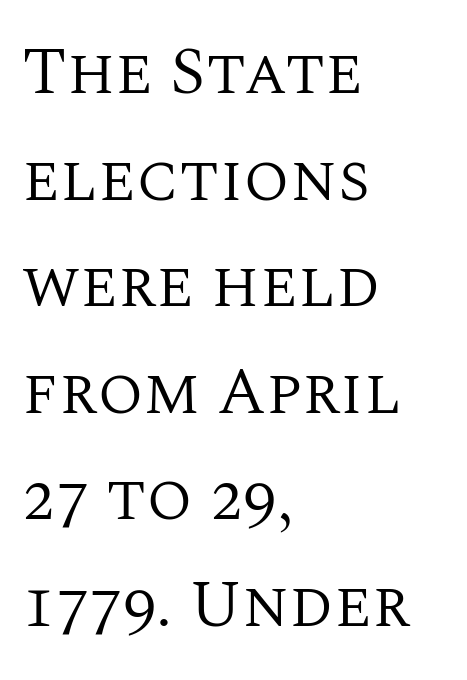
The image shows 67 px regular-weight serif type, upright; set left-aligned, normal line spacing (1.59x), normal letter spacing, not underlined; medium stroke contrast and a large x-height.
